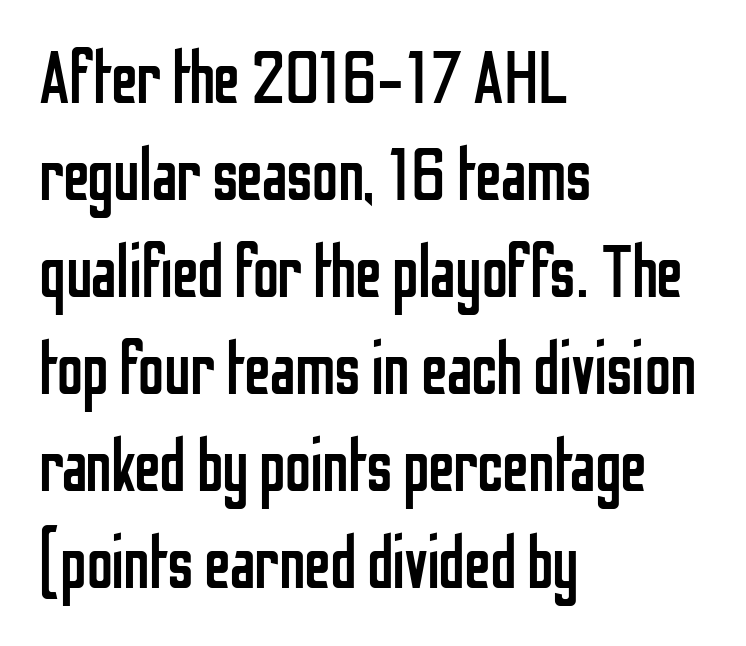
{"serif": "no", "italic": "no", "bold": "no", "weight": "regular", "width": "condensed", "stroke_contrast": "low", "x_height": "medium", "monospaced": "no", "underline": "no", "align": "left", "line_spacing": "normal", "line_spacing_ratio": 1.31, "letter_spacing": "normal", "letter_spacing_em": 0.0, "glyph_px": 74}
